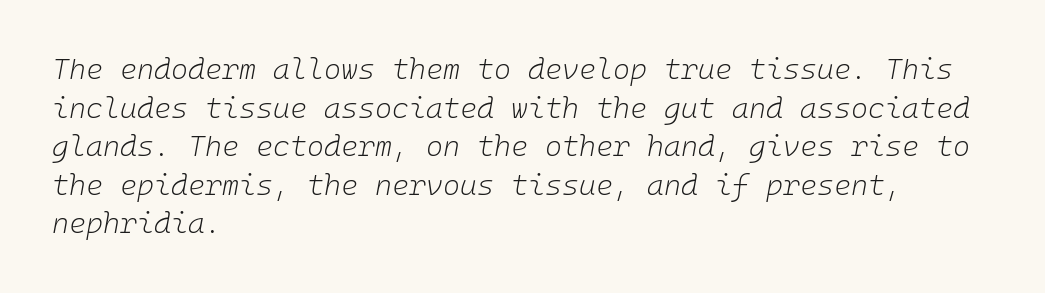
These lines sit exactly where default settings would place them. No word sits above an underline. Caption: multi-line text, flush left, ragged right. You can tell it's italic because the verticals aren't actually vertical.
